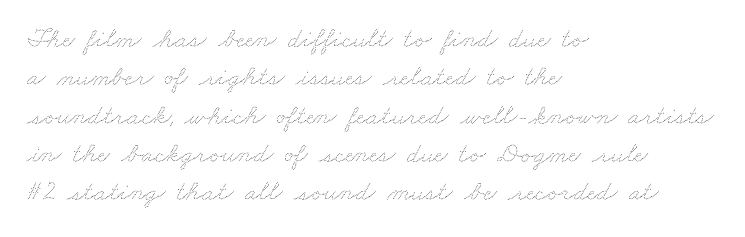
No chunkiness to these letters — they're not bold. These lines keep a tight, regular rhythm from letter to letter. In terms of leading, this rendering sits right in the middle. Honestly, there is no underline to notice here at all. Is the block centered? No — it sits flush against the left margin. Each letter keeps its own natural width here, so spacing adapts to shape.
